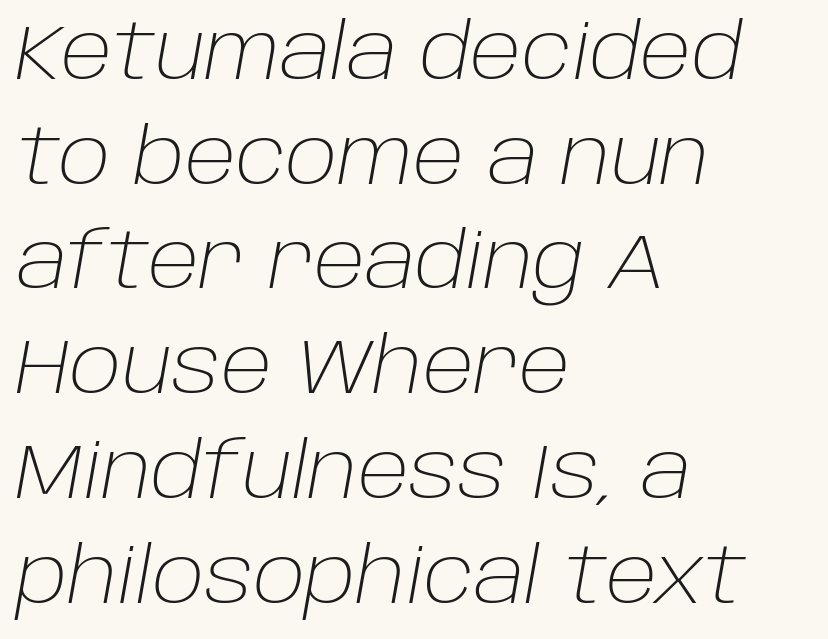
The image shows 77 px light type, italic (leaning right); set left-aligned, normal line spacing (1.36x), normal letter spacing, not underlined; low stroke contrast and a large x-height.
